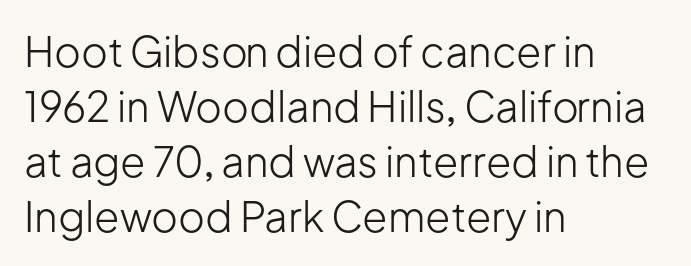
The image shows 41 px light sans-serif type, upright; set left-aligned, normal line spacing (1.34x), normal letter spacing, not underlined; low stroke contrast and a medium x-height.
